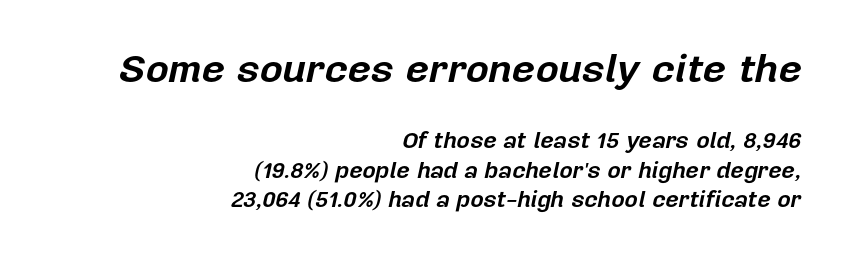
{"italic": "yes", "lean": "right", "slant_degrees": 12, "bold": "yes", "weight": "bold", "width": "normal", "stroke_contrast": "low", "x_height": "medium", "monospaced": "no", "underline": "no", "align": "right", "line_spacing": "normal", "line_spacing_ratio": 1.28, "letter_spacing": "normal", "letter_spacing_em": 0.0, "larger_block": "first", "size_ratio": 1.74, "glyph_px": 40}
